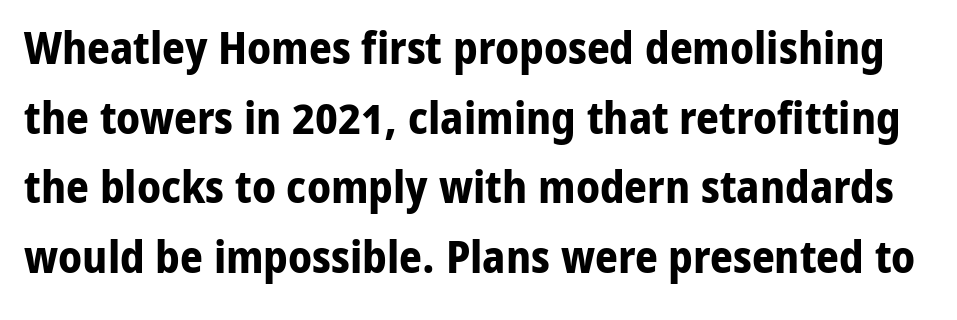
Q: Is the text bold? A: Yes.
Q: Is the text italic (slanted)? A: No, it is upright.
Q: Is the typeface a serif or a sans-serif typeface? A: Sans-serif.
Q: Is the text underlined? A: No.
Q: Is the spacing between letters normal or unusually wide? A: Normal.
Q: Is the spacing between lines tight, normal or loose? A: Normal.
Q: Width (condensed, normal, or wide)? A: Normal.
Q: Stroke contrast? A: Low.
Q: x-height? A: Medium.
Q: Monospaced? A: No.
